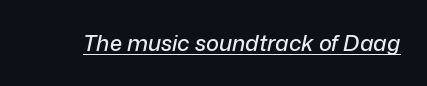
{"italic": "yes", "lean": "right", "slant_degrees": 12, "underline": "yes", "letter_spacing": "normal", "letter_spacing_em": 0.0, "glyph_px": 22}
